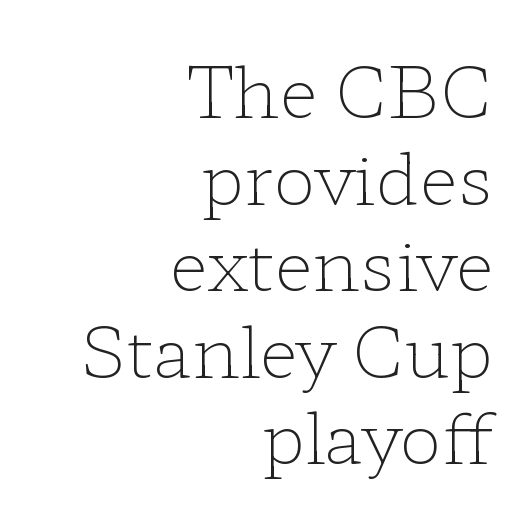
{"serif": "yes", "italic": "no", "bold": "no", "weight": "light", "width": "wide", "stroke_contrast": "low", "x_height": "medium", "monospaced": "no", "underline": "no", "align": "right", "line_spacing_ratio": 1.22, "letter_spacing": "normal", "letter_spacing_em": 0.0, "glyph_px": 71}
